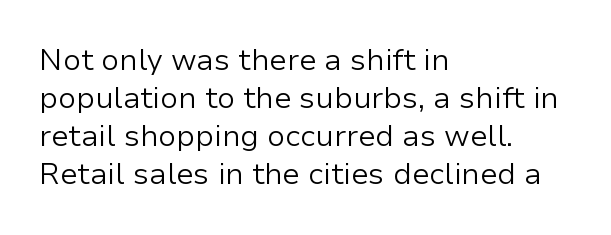
Q: Is the text bold? A: No.
Q: Is the text italic (slanted)? A: No, it is upright.
Q: Is the typeface a serif or a sans-serif typeface? A: Sans-serif.
Q: Is the text underlined? A: No.
Q: How is the paragraph aligned? A: Left-aligned.
Q: Is the spacing between letters normal or unusually wide? A: Normal.
Q: Is the spacing between lines tight, normal or loose? A: Normal.
Q: Width (condensed, normal, or wide)? A: Normal.
Q: Stroke contrast? A: Low.
Q: x-height? A: Medium.
Q: Monospaced? A: No.
